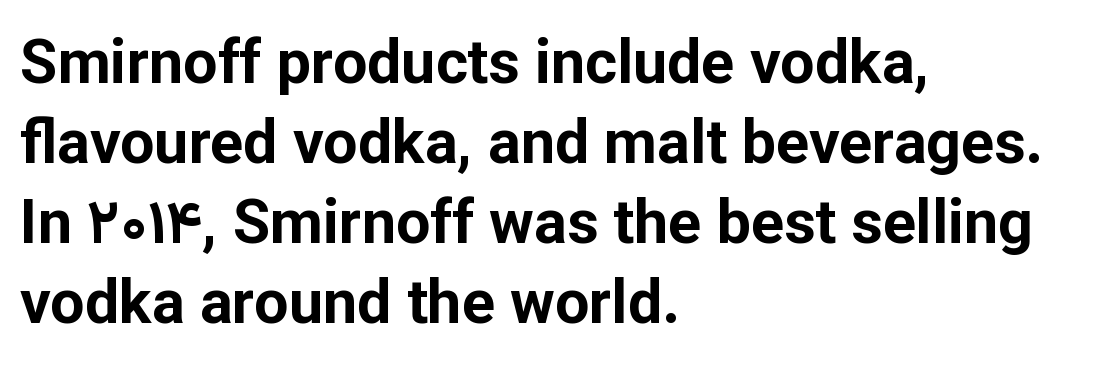
{"serif": "no", "italic": "no", "bold": "yes", "weight": "bold", "width": "normal", "stroke_contrast": "low", "x_height": "medium", "monospaced": "no", "underline": "no", "align": "left", "line_spacing": "normal", "line_spacing_ratio": 1.31, "letter_spacing": "normal", "letter_spacing_em": 0.0, "glyph_px": 61}
